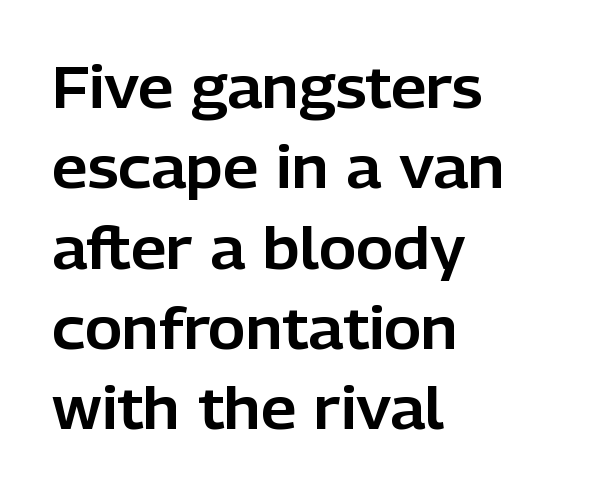
Do the characters align in a grid? No, the font is proportional. Is this a sans? Yes — the strokes have no serifs. The letterforms sit shoulder to shoulder at normal distance. Underline: absent.
